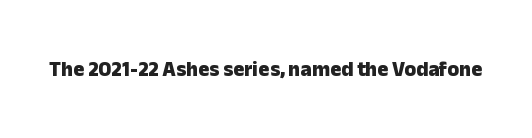
The letterforms sit shoulder to shoulder at normal distance. These lines were composed using upright roman letters. Check the space under the baseline: it is left empty. The sample has been set heavy, in full bold.
